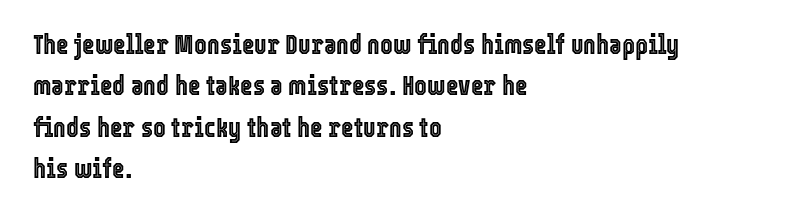
The image shows 27 px text type, upright; set left-aligned, normal line spacing (1.53x), normal letter spacing, not underlined.
